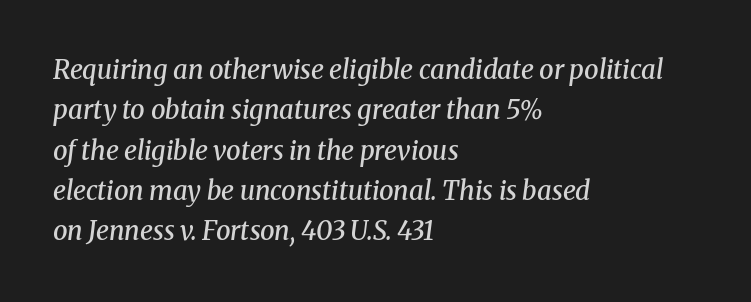
{"italic": "yes", "lean": "right", "slant_degrees": 8, "bold": "semi", "underline": "no", "align": "left", "line_spacing": "normal", "line_spacing_ratio": 1.55, "letter_spacing": "normal", "letter_spacing_em": 0.0, "glyph_px": 26}
